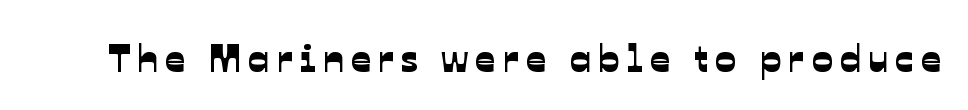
{"serif": "no", "width": "normal", "stroke_contrast": "low", "x_height": "medium", "monospaced": "no", "underline": "no", "glyph_px": 39}
